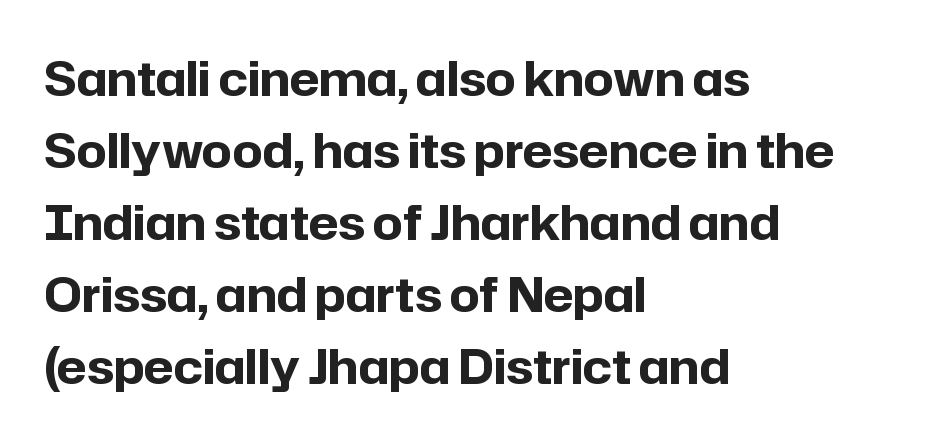
Casual observation: everything's shoved over to the left. A normal amount of white space separates one row of letters from the next. Nobody drew a line under any word here. The font's upright variant was chosen for this text. The letters advance in unequal steps, a hallmark of proportional type. Each letter's strokes conclude bluntly, with no projecting serifs.
